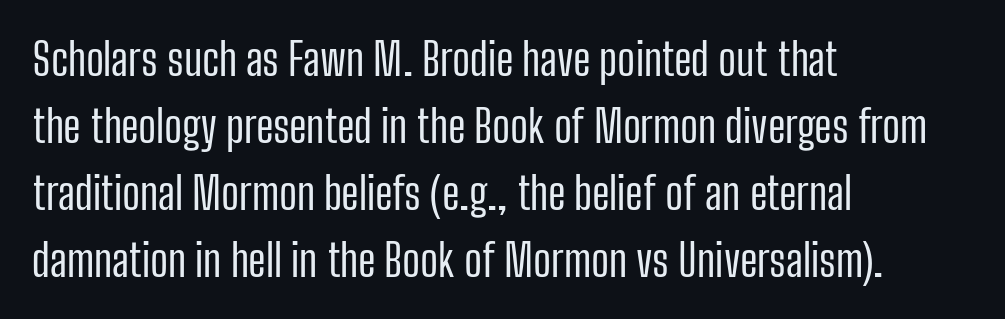
A normal amount of white space separates one row of letters from the next. A typesetter would mark this as roman, not italic. The face looks like a standard text weight, possibly lighter. This sample has the flowing, uneven cadence of proportional lettering. You can tell from the bare stems that sans-serif type was used.
